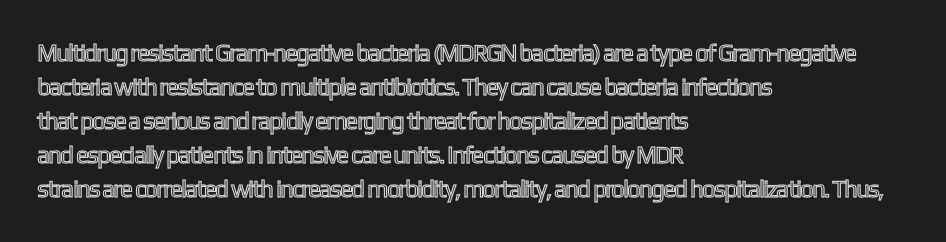
Each word holds together tightly as a unit, with standard inter-letter gaps. Horizontally, the lines are justified to the leading edge only. Check the space under the baseline: it is left empty. Leading matches the norm, producing a regular column.
